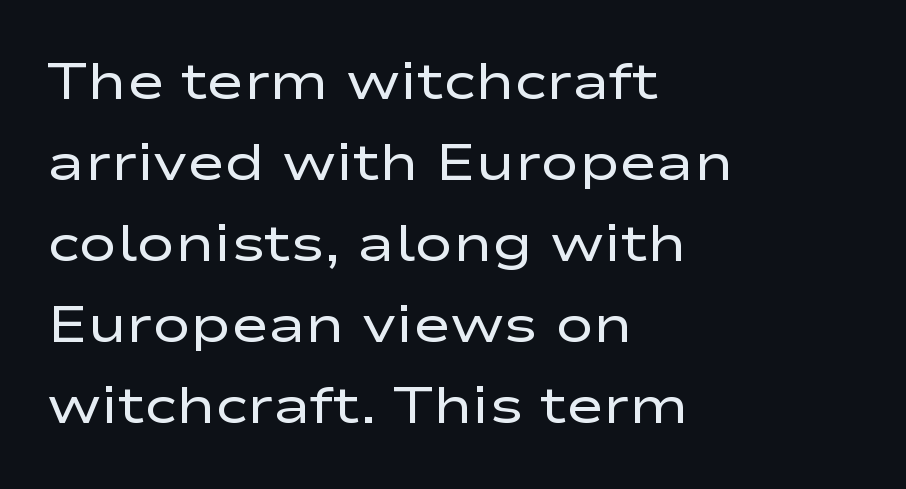
Posture: straight, roman, zero tilt. Vertical spacing — default. Leftover space on each line is placed entirely after the last word. A quiet, ordinary-to-light weight characterises the typeface.
